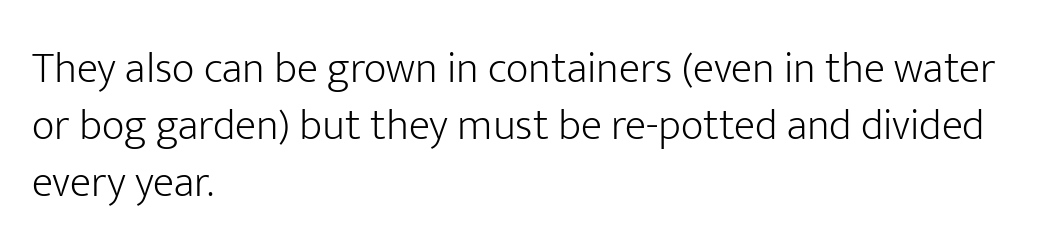
{"serif": "no", "italic": "no", "bold": "no", "weight": "light", "width": "normal", "stroke_contrast": "low", "x_height": "medium", "monospaced": "no", "underline": "no", "align": "left", "line_spacing": "normal", "line_spacing_ratio": 1.29, "letter_spacing": "normal", "letter_spacing_em": 0.0, "glyph_px": 44}
